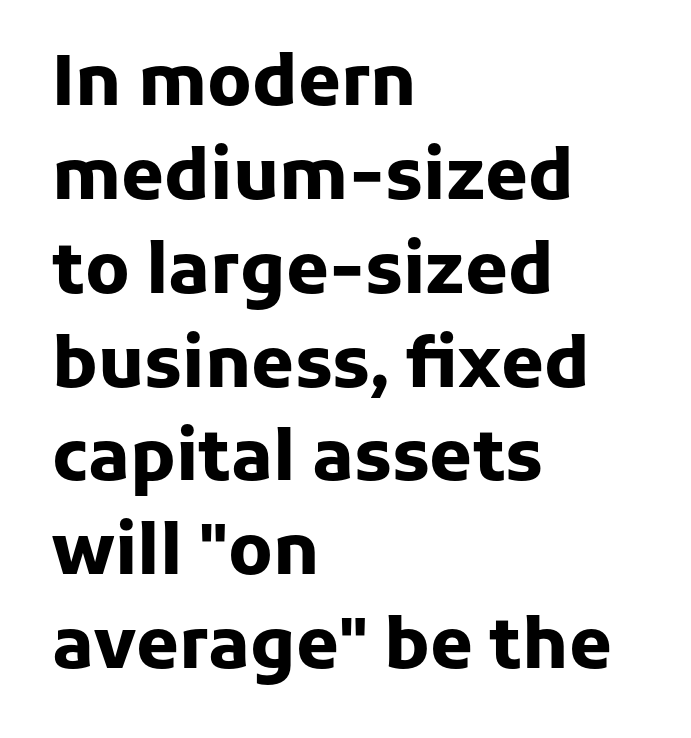
Think of a printed novel: that variable character pitch is what you see here. Rows of type keep a routine distance in the vertical direction. No word sits above an underline. A typesetter would call this zero additional tracking.
